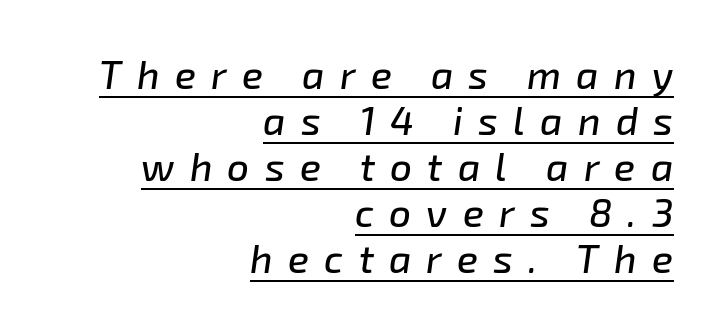
The letterforms stand isolated, each surrounded by extra space. Line endings align vertically; line beginnings do not. Varying glyph widths throughout — classic text-font behaviour. Quick note: underline on. If you drew a line through each stem, it would be angled.
